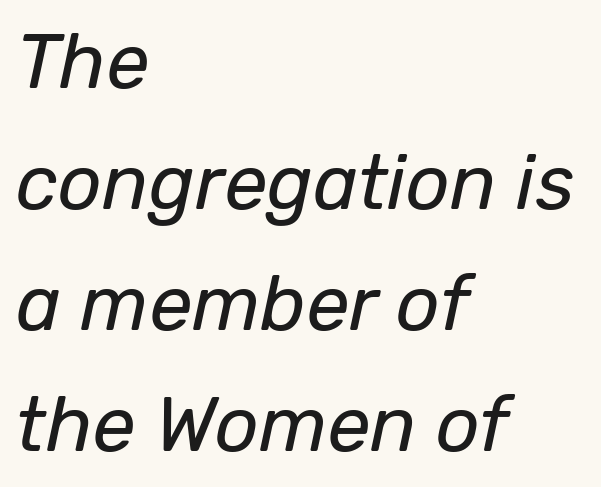
Q: Is the text bold? A: No.
Q: Is the text italic (slanted)? A: Yes, it leans right by about 12 degrees.
Q: Is the text underlined? A: No.
Q: How is the paragraph aligned? A: Left-aligned.
Q: Is the spacing between letters normal or unusually wide? A: Normal.
Q: Is the spacing between lines tight, normal or loose? A: Normal.
Q: Width (condensed, normal, or wide)? A: Normal.
Q: Stroke contrast? A: Low.
Q: x-height? A: Medium.
Q: Monospaced? A: No.
